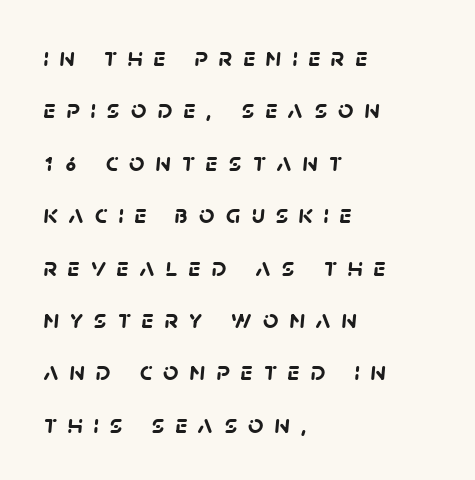
The line-height multiplier appears high, well above default. Each word looks stretched out because of the extra space between its letters. The letters are bold, with thick, heavy strokes. Glance below the letters and you will spot only blank space.
